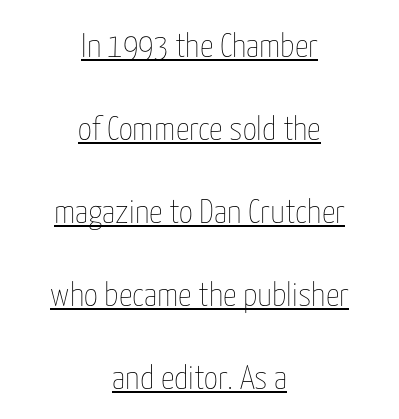
The image shows 34 px thin, condensed type, upright; set centered, loose line spacing (2.44x), normal letter spacing, underlined; low stroke contrast and a medium x-height.
